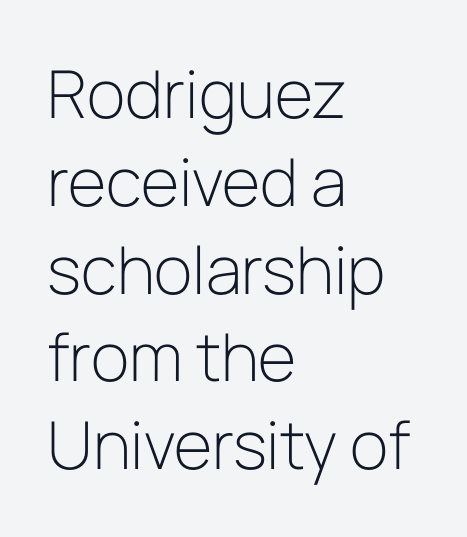
The image shows 66 px light sans-serif type, upright; set left-aligned, normal line spacing (1.33x), normal letter spacing, not underlined; low stroke contrast and a medium x-height.
